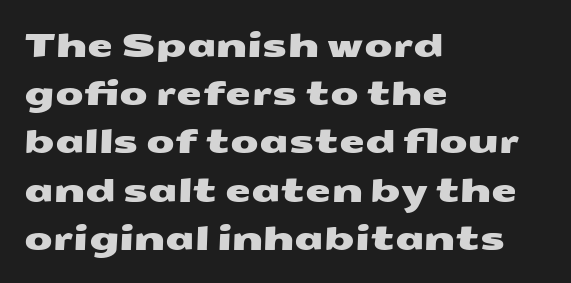
{"serif": "no", "width": "wide", "stroke_contrast": "medium", "x_height": "medium", "monospaced": "no", "underline": "no", "align": "left", "line_spacing": "normal", "line_spacing_ratio": 1.46, "letter_spacing": "normal", "letter_spacing_em": 0.0, "glyph_px": 33}
